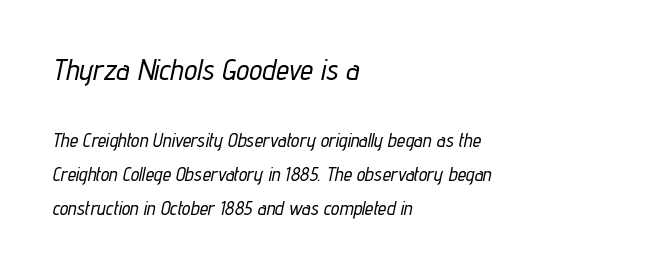
The image shows 29 px condensed type, italic (leaning right); set left-aligned, line spacing 1.81x, normal letter spacing, not underlined; the first (top) block is 1.53x larger; low stroke contrast and a medium x-height.
